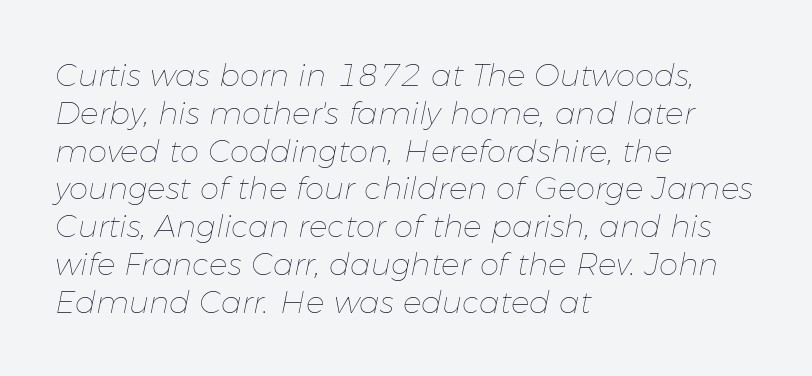
The image shows 31 px thin type, italic (leaning right); set left-aligned, line spacing 1.22x, normal letter spacing, not underlined; low stroke contrast and a medium x-height.
